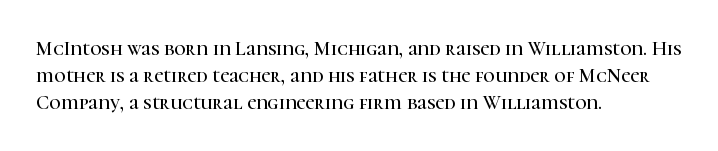
The vertical gap from one line to the next is medium. The letters sit at their default tracking, neither squeezed nor spread. A student would call this left alignment; a typographer would say flush left, rag right. Does the lettering tilt? It doesn't — this is upright.
